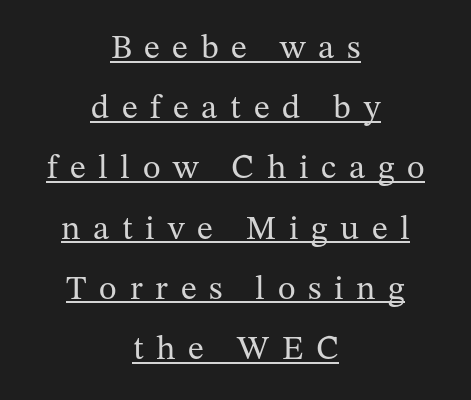
Q: Is the text bold? A: No.
Q: Is the text italic (slanted)? A: No, it is upright.
Q: Is the typeface a serif or a sans-serif typeface? A: Serif.
Q: Is the text underlined? A: Yes.
Q: How is the paragraph aligned? A: Centered.
Q: Is the spacing between letters normal or unusually wide? A: Unusually wide.
Q: Width (condensed, normal, or wide)? A: Normal.
Q: Stroke contrast? A: Medium.
Q: x-height? A: Medium.
Q: Monospaced? A: No.
